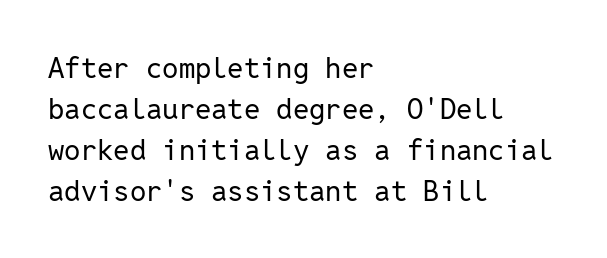
The image shows 29 px regular-weight sans-serif type, upright, monospaced; set left-aligned, normal line spacing (1.41x), normal letter spacing, not underlined; low stroke contrast and a medium x-height.
